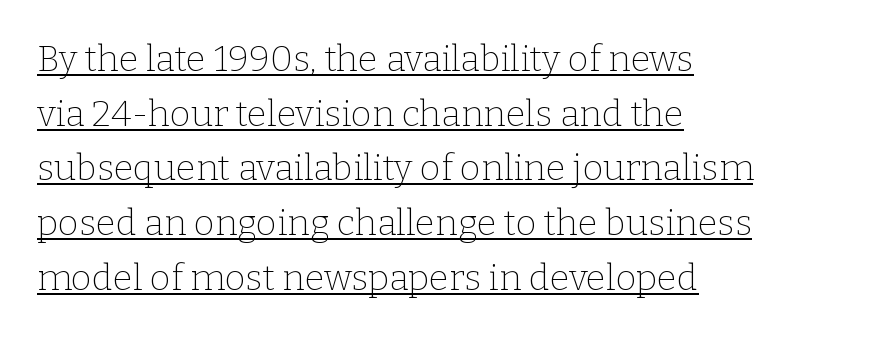
The image shows 36 px thin serif type, upright; set left-aligned, normal line spacing (1.52x), normal letter spacing, underlined; low stroke contrast and a medium x-height.
